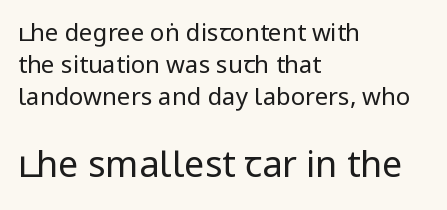
Q: Is the text bold? A: No.
Q: Is the text italic (slanted)? A: No, it is upright.
Q: Is the typeface a serif or a sans-serif typeface? A: Sans-serif.
Q: Is the text underlined? A: No.
Q: How is the paragraph aligned? A: Left-aligned.
Q: Is the spacing between letters normal or unusually wide? A: Normal.
Q: Is the spacing between lines tight, normal or loose? A: Normal.
Q: Which block of text is set in a larger size, the first (top) or the second (bottom)? A: The second (bottom) one.
Q: Width (condensed, normal, or wide)? A: Condensed.
Q: Stroke contrast? A: Low.
Q: x-height? A: Large.
Q: Monospaced? A: No.
